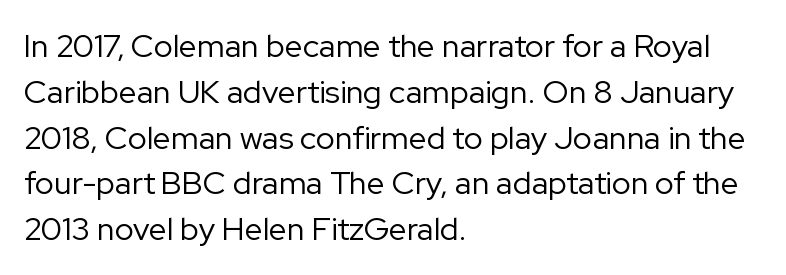
Q: Is the text bold? A: No.
Q: Is the text italic (slanted)? A: No, it is upright.
Q: Is the typeface a serif or a sans-serif typeface? A: Sans-serif.
Q: Is the text underlined? A: No.
Q: How is the paragraph aligned? A: Left-aligned.
Q: Is the spacing between letters normal or unusually wide? A: Normal.
Q: Is the spacing between lines tight, normal or loose? A: Normal.
Q: Width (condensed, normal, or wide)? A: Normal.
Q: Stroke contrast? A: Low.
Q: x-height? A: Medium.
Q: Monospaced? A: No.
